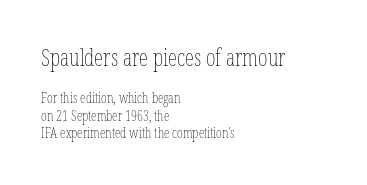
Q: Is the text bold? A: No.
Q: Is the text italic (slanted)? A: No, it is upright.
Q: Is the text underlined? A: No.
Q: How is the paragraph aligned? A: Left-aligned.
Q: Is the spacing between letters normal or unusually wide? A: Normal.
Q: Is the spacing between lines tight, normal or loose? A: Normal.
Q: Which block of text is set in a larger size, the first (top) or the second (bottom)? A: The first (top) one.
